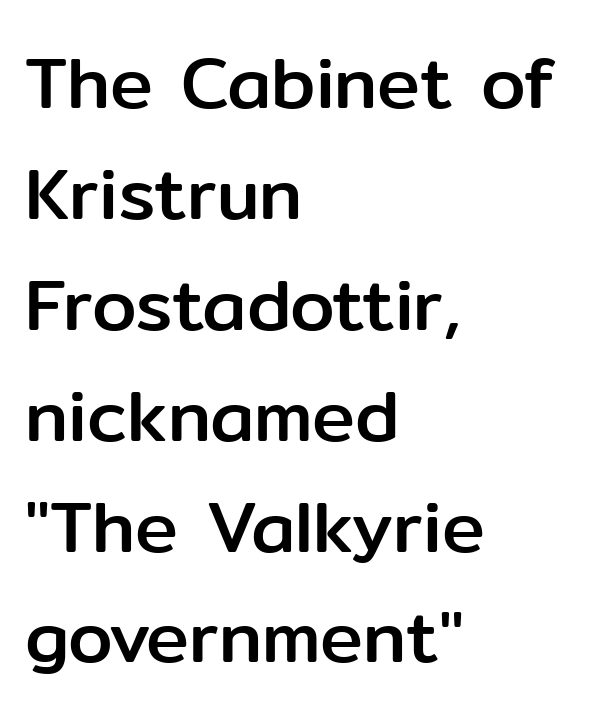
These lines were composed using upright roman letters. A normal amount of white space separates one row of letters from the next. This sample uses plain, unmodified letter spacing. Grotesque or geometric, the face here clearly has no serifs. The setting favours the left margin, as ordinary paragraphs usually do.
